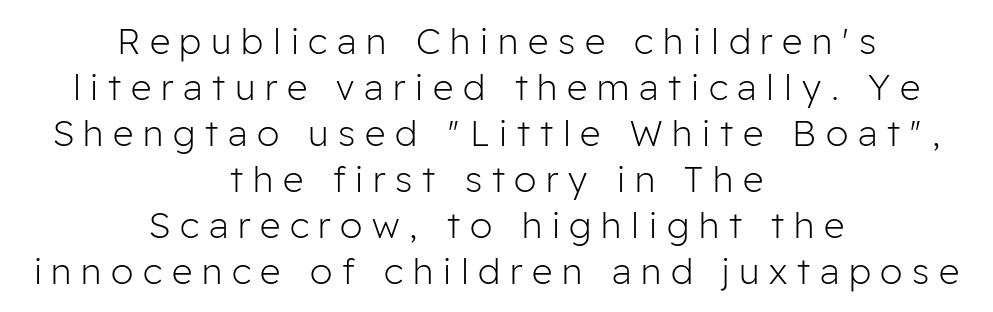
Q: Is the text bold? A: No.
Q: Is the text italic (slanted)? A: No, it is upright.
Q: Is the typeface a serif or a sans-serif typeface? A: Sans-serif.
Q: Is the text underlined? A: No.
Q: How is the paragraph aligned? A: Centered.
Q: Is the spacing between letters normal or unusually wide? A: Unusually wide.
Q: Is the spacing between lines tight, normal or loose? A: Normal.
Q: Width (condensed, normal, or wide)? A: Normal.
Q: Stroke contrast? A: Low.
Q: x-height? A: Medium.
Q: Monospaced? A: No.
